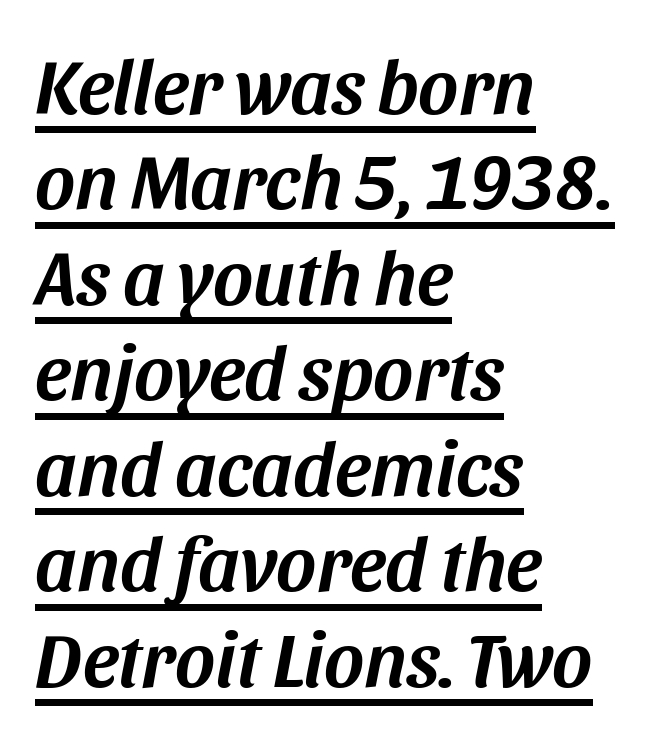
{"italic": "yes", "lean": "right", "slant_degrees": 11, "width": "normal", "stroke_contrast": "medium", "x_height": "large", "monospaced": "no", "underline": "yes", "align": "left", "line_spacing_ratio": 1.24, "letter_spacing": "normal", "letter_spacing_em": 0.0, "glyph_px": 77}
